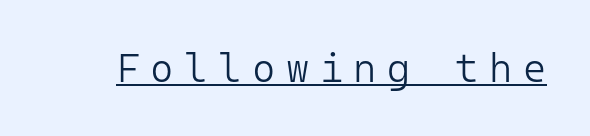
The font's upright variant was chosen for this text. To sum up the face: it is a sans, with no serifs. Honestly, the letter spacing is so wide it's the main thing you notice. Is this a heavy cut? Hardly; it is regular or lighter. These lines are rendered in a fixed-pitch font.
